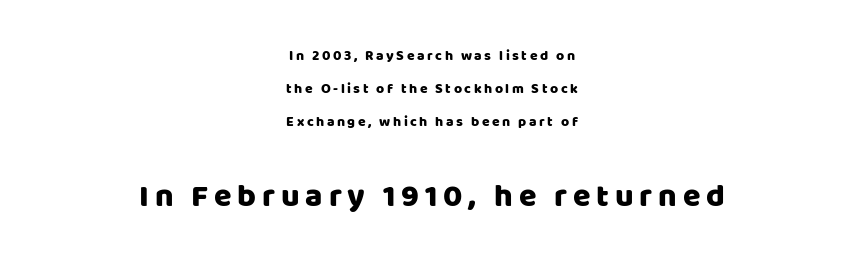
{"serif": "no", "italic": "no", "width": "normal", "stroke_contrast": "low", "x_height": "large", "monospaced": "no", "underline": "no", "align": "center", "line_spacing": "loose", "line_spacing_ratio": 2.37, "larger_block": "second", "size_ratio": 2.29, "glyph_px": 32}
